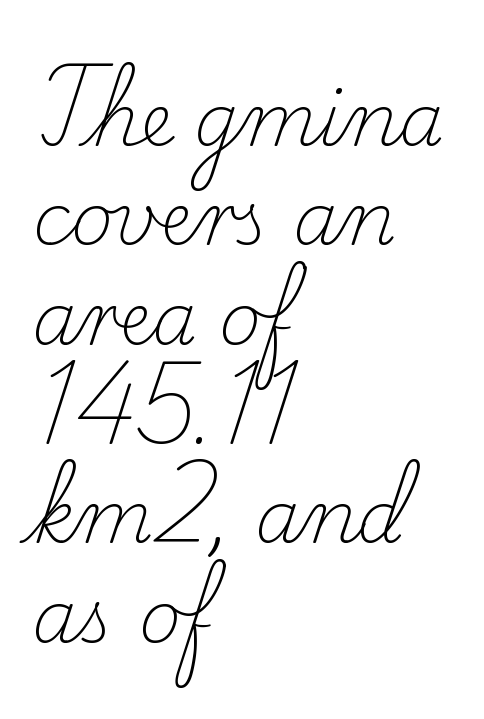
Q: Is the text bold? A: No.
Q: Is the text italic (slanted)? A: Yes.
Q: Is the typeface a serif or a sans-serif typeface? A: Serif.
Q: Is the text underlined? A: No.
Q: How is the paragraph aligned? A: Left-aligned.
Q: Is the spacing between letters normal or unusually wide? A: Normal.
Q: Is the spacing between lines tight, normal or loose? A: Normal.
Q: Width (condensed, normal, or wide)? A: Normal.
Q: Stroke contrast? A: Low.
Q: x-height? A: Small.
Q: Monospaced? A: No.
